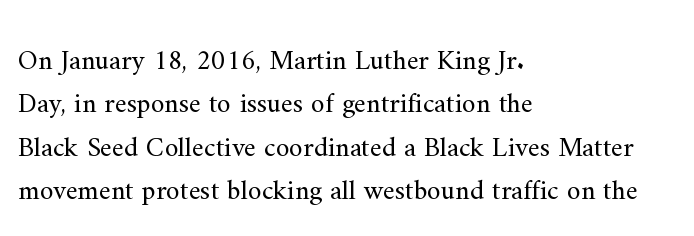
Q: Is the text bold? A: No.
Q: Is the text italic (slanted)? A: No, it is upright.
Q: Is the typeface a serif or a sans-serif typeface? A: Serif.
Q: Is the text underlined? A: No.
Q: How is the paragraph aligned? A: Left-aligned.
Q: Is the spacing between letters normal or unusually wide? A: Normal.
Q: Is the spacing between lines tight, normal or loose? A: Normal.
Q: Width (condensed, normal, or wide)? A: Normal.
Q: Stroke contrast? A: Medium.
Q: x-height? A: Small.
Q: Monospaced? A: No.
